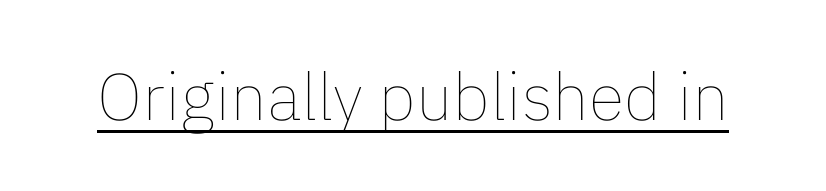
{"italic": "no", "bold": "no", "weight": "thin", "width": "normal", "stroke_contrast": "low", "x_height": "medium", "monospaced": "no", "underline": "yes", "letter_spacing": "normal", "letter_spacing_em": 0.0, "glyph_px": 66}
